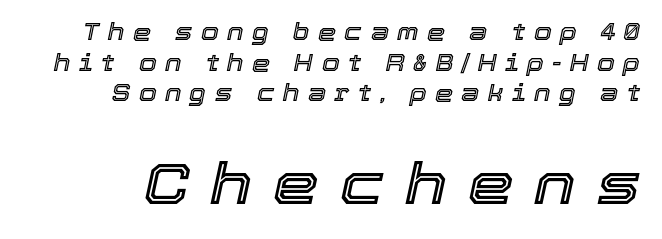
The image shows 58 px text type, italic (leaning right); set normal line spacing (1.33x), unusually wide letter spacing (+0.36 em), not underlined; the second (bottom) block is 2.52x larger; a medium x-height.
